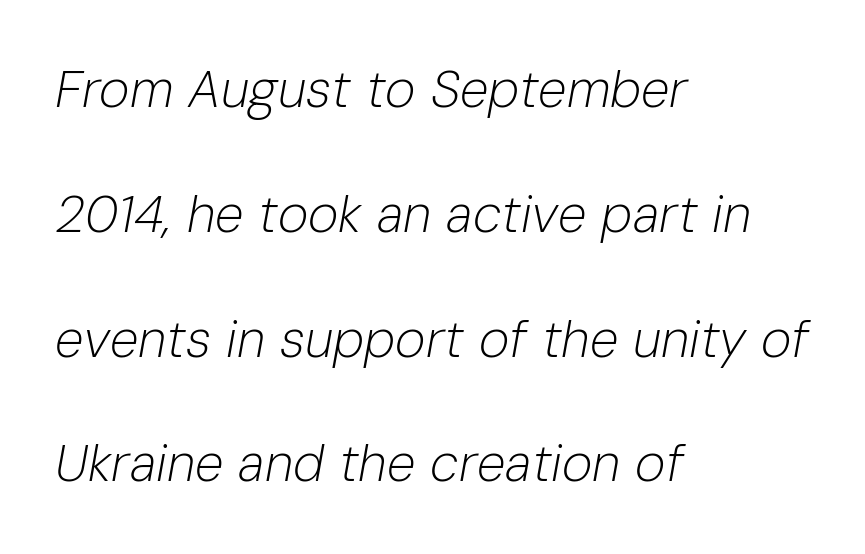
The image shows 52 px light type, italic (leaning right); set left-aligned, loose line spacing (2.4x), normal letter spacing, not underlined; low stroke contrast and a medium x-height.
